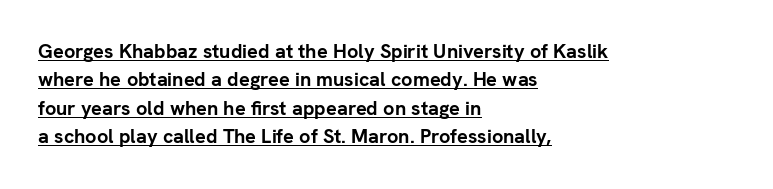
{"italic": "no", "bold": "yes", "underline": "yes", "align": "left", "line_spacing": "normal", "line_spacing_ratio": 1.42, "letter_spacing": "normal", "letter_spacing_em": 0.0, "glyph_px": 20}
